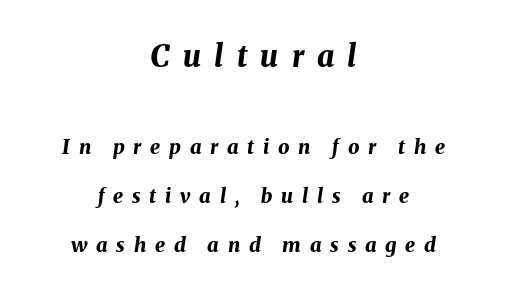
Q: Is the text bold? A: Yes.
Q: Is the text italic (slanted)? A: Yes, it leans right by about 8 degrees.
Q: Is the text underlined? A: No.
Q: How is the paragraph aligned? A: Centered.
Q: Is the spacing between letters normal or unusually wide? A: Unusually wide.
Q: Is the spacing between lines tight, normal or loose? A: Loose.
Q: Which block of text is set in a larger size, the first (top) or the second (bottom)? A: The first (top) one.
Q: Width (condensed, normal, or wide)? A: Normal.
Q: Stroke contrast? A: Medium.
Q: x-height? A: Medium.
Q: Monospaced? A: No.
